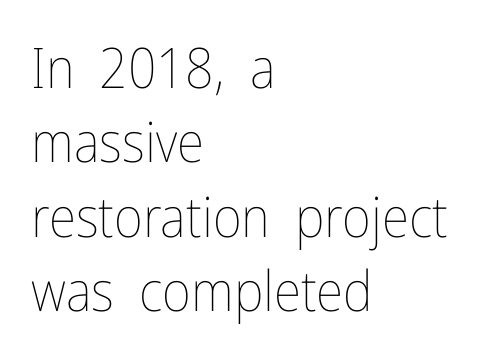
Q: Is the text bold? A: No.
Q: Is the text italic (slanted)? A: No, it is upright.
Q: Is the text underlined? A: No.
Q: How is the paragraph aligned? A: Left-aligned.
Q: Is the spacing between letters normal or unusually wide? A: Normal.
Q: Is the spacing between lines tight, normal or loose? A: Normal.
Q: Width (condensed, normal, or wide)? A: Condensed.
Q: Stroke contrast? A: Low.
Q: x-height? A: Medium.
Q: Monospaced? A: No.
